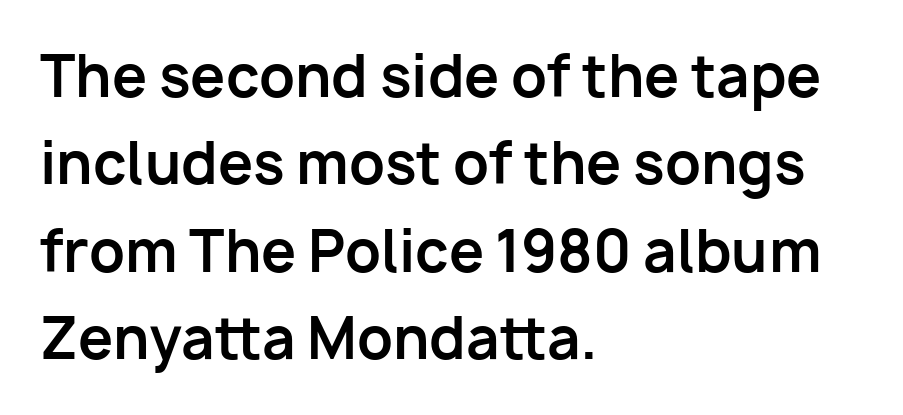
{"serif": "no", "italic": "no", "bold": "yes", "weight": "bold", "width": "normal", "stroke_contrast": "low", "x_height": "medium", "monospaced": "no", "underline": "no", "align": "left", "line_spacing": "normal", "line_spacing_ratio": 1.56, "letter_spacing": "normal", "letter_spacing_em": 0.0, "glyph_px": 56}
